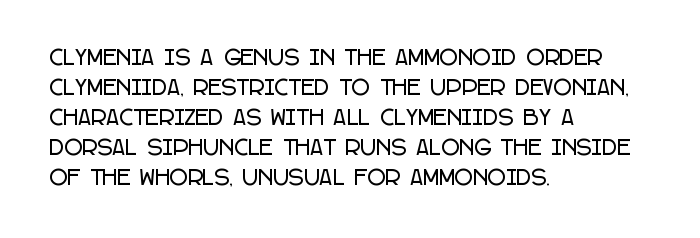
Q: Is the text italic (slanted)? A: No, it is upright.
Q: Is the text underlined? A: No.
Q: How is the paragraph aligned? A: Left-aligned.
Q: Is the spacing between letters normal or unusually wide? A: Normal.
Q: Is the spacing between lines tight, normal or loose? A: Normal.
